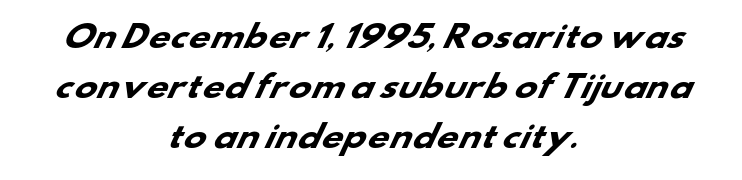
The image shows 30 px heavy, wide sans-serif type; set centered, normal line spacing (1.66x), normal letter spacing, not underlined; low stroke contrast and a small x-height.
